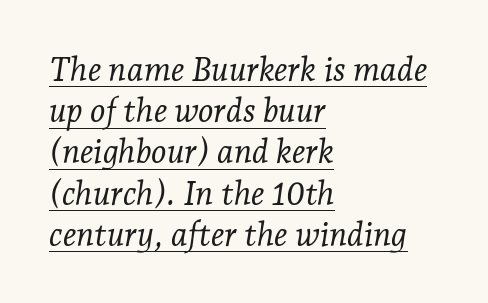
{"serif": "yes", "italic": "yes", "lean": "right", "slant_degrees": 7, "bold": "no", "weight": "light", "width": "normal", "stroke_contrast": "low", "x_height": "medium", "monospaced": "no", "underline": "yes", "align": "left", "line_spacing": "normal", "line_spacing_ratio": 1.25, "letter_spacing": "normal", "letter_spacing_em": 0.0, "glyph_px": 33}
